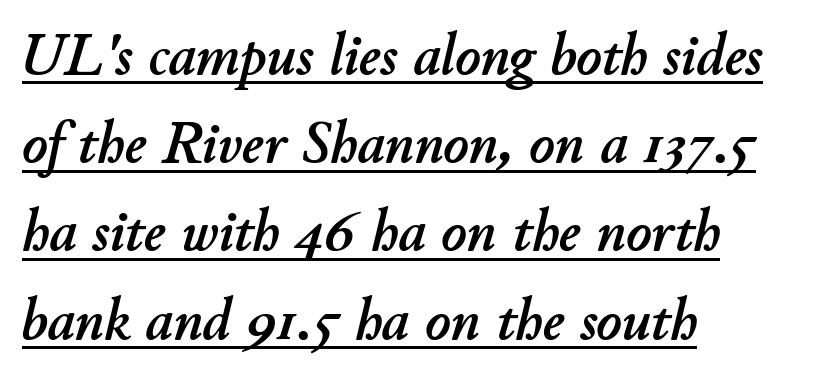
A rule runs beneath these lines of type. The passage is arranged the way most books set body copy — flush left. These lines were composed using italics. Each letter keeps its own natural width here, so spacing adapts to shape.
